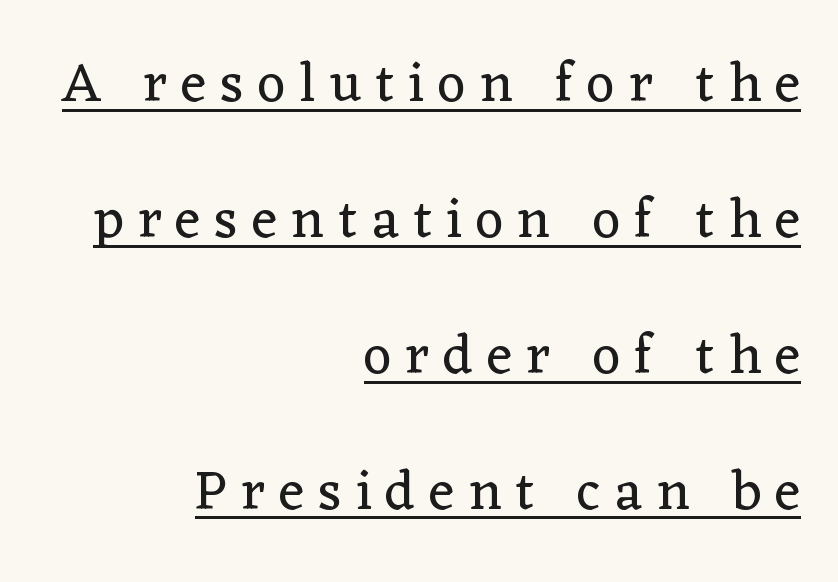
The rendering uses a large line-height, opening up the rows. Notice how the stems are strictly vertical — no italics here. The rendering uses natural spacing where letterforms have individual widths. Ink coverage per letter is moderate at most.
